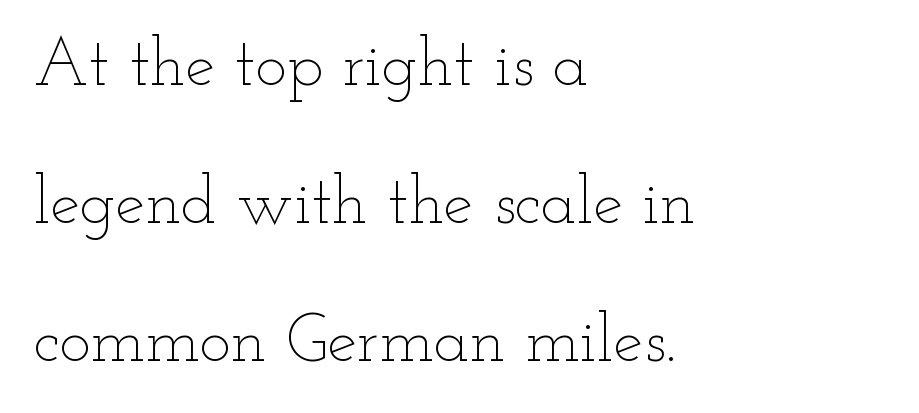
{"italic": "no", "bold": "no", "weight": "thin", "width": "wide", "stroke_contrast": "low", "x_height": "small", "monospaced": "no", "underline": "no", "align": "left", "line_spacing": "loose", "line_spacing_ratio": 2.06, "letter_spacing": "normal", "letter_spacing_em": 0.0, "glyph_px": 67}
